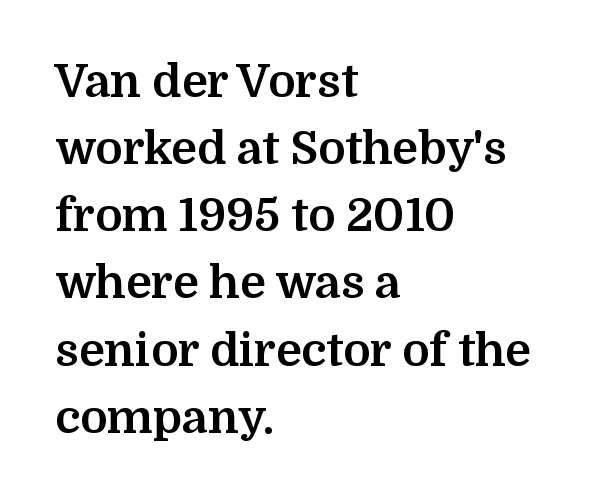
The image shows 46 px bold serif type, upright; set left-aligned, normal line spacing (1.46x), normal letter spacing, not underlined; medium stroke contrast and a medium x-height.
